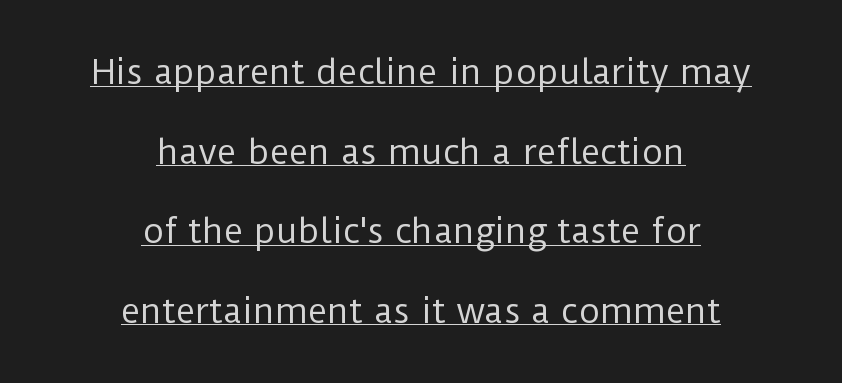
No extra tracking has been applied to these lines. Classification — sans serif. This sample carries an underscore along the baseline area. Is there any slant? The stems are plumb. Think of a printed novel: that variable character pitch is what you see here. Weight: not bold — regular or lighter.
